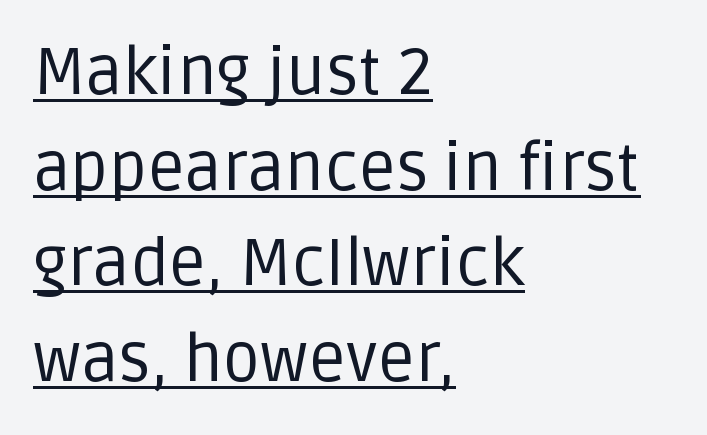
{"serif": "no", "italic": "no", "bold": "no", "weight": "regular", "width": "normal", "stroke_contrast": "low", "x_height": "large", "monospaced": "no", "underline": "yes", "align": "left", "line_spacing": "normal", "line_spacing_ratio": 1.45, "letter_spacing": "normal", "letter_spacing_em": 0.0, "glyph_px": 66}
